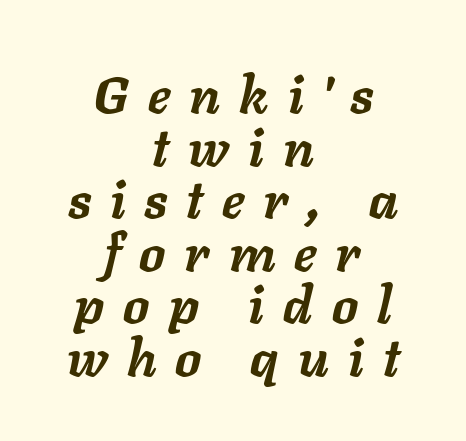
The image shows 52 px semibold type, italic (leaning right); set centered, tight line spacing (1.01x), unusually wide letter spacing (+0.37 em), not underlined; low stroke contrast and a medium x-height.
